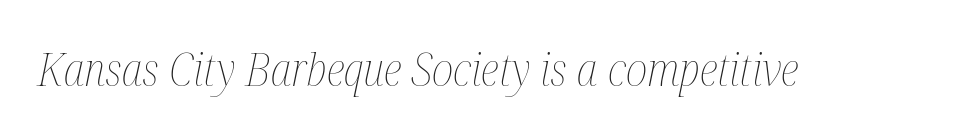
The image shows 45 px thin, condensed type, italic (leaning right); set normal letter spacing, not underlined; medium stroke contrast and a medium x-height.
